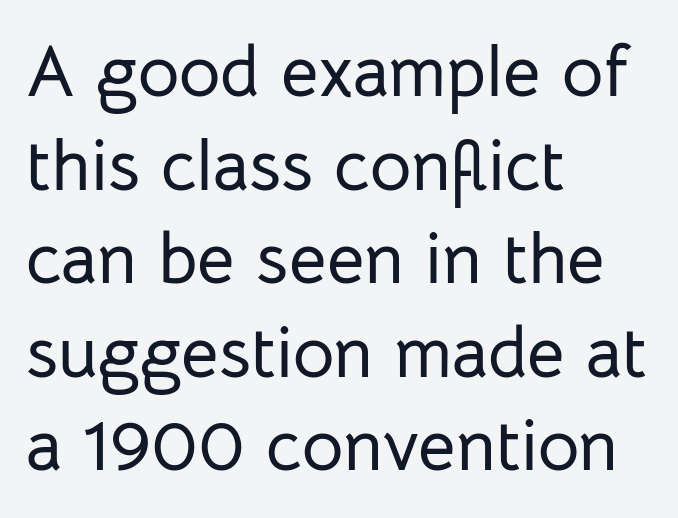
{"serif": "no", "italic": "no", "width": "normal", "stroke_contrast": "low", "x_height": "medium", "monospaced": "no", "underline": "no", "align": "left", "line_spacing": "normal", "line_spacing_ratio": 1.3, "letter_spacing": "normal", "letter_spacing_em": 0.0, "glyph_px": 72}
